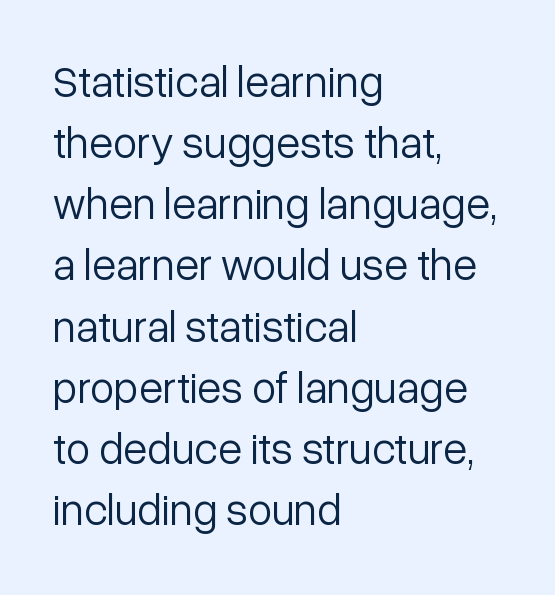
The image shows 44 px light sans-serif type, upright; set left-aligned, normal line spacing (1.39x), normal letter spacing, not underlined; low stroke contrast and a medium x-height.
